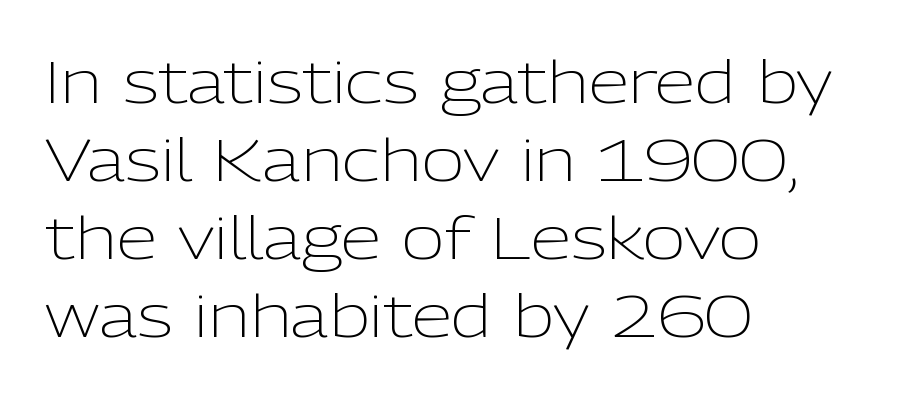
The image shows 59 px light sans-serif type, upright; set left-aligned, normal line spacing (1.32x), normal letter spacing, not underlined; low stroke contrast and a medium x-height.
